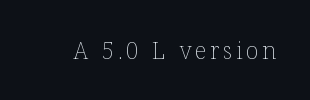
Q: Is the text bold? A: No.
Q: Is the text italic (slanted)? A: No, it is upright.
Q: Is the text underlined? A: No.
